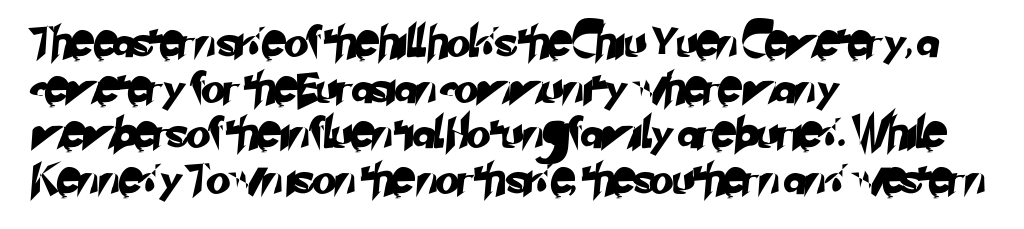
{"serif": "no", "width": "normal", "stroke_contrast": "low", "x_height": "small", "monospaced": "no", "underline": "no", "align": "left", "line_spacing": "normal", "line_spacing_ratio": 1.47, "letter_spacing": "normal", "letter_spacing_em": 0.0, "glyph_px": 31}
